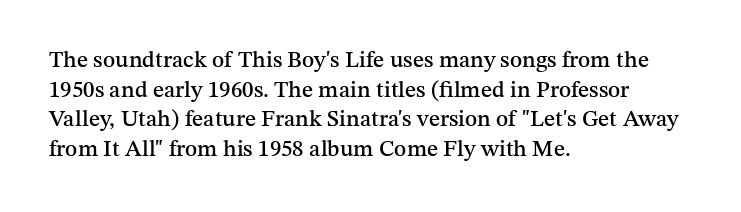
Descenders are the only things crossing below the line. A classic flush-left, rag-right setting is used for this passage. Upright lettering throughout. Quick note: interline space is typical. Letter spacing: default.
